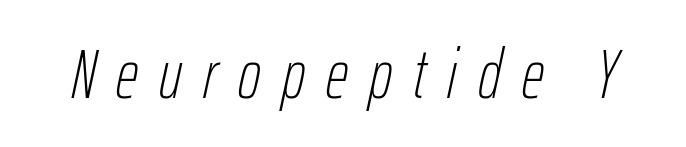
{"italic": "yes", "lean": "right", "slant_degrees": 12, "bold": "no", "weight": "thin", "width": "condensed", "stroke_contrast": "low", "x_height": "medium", "monospaced": "no", "underline": "no", "letter_spacing": "wide", "letter_spacing_em": 0.3, "glyph_px": 70}
